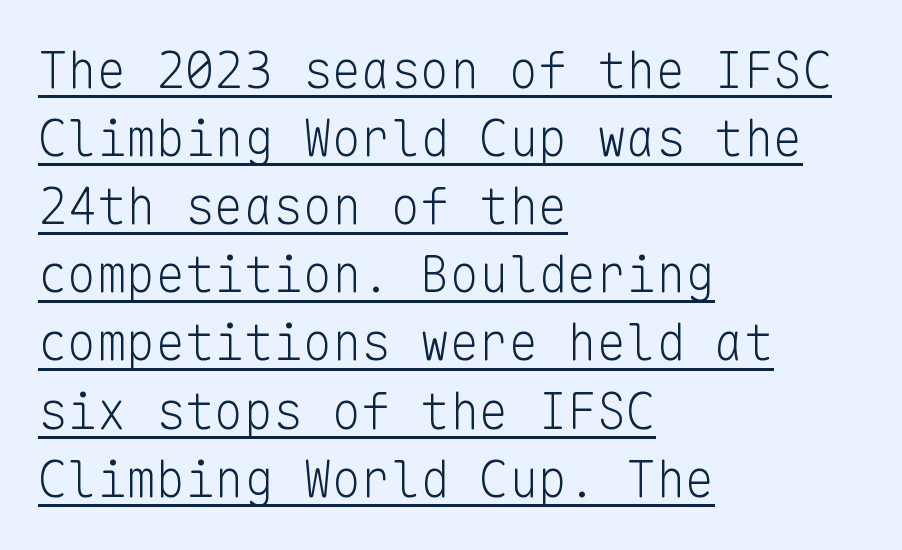
Does the type have serifs? No, each stem ends abruptly. Underline: present. The type sits square on the baseline with zero lean. Line beginnings align vertically; line endings do not.
